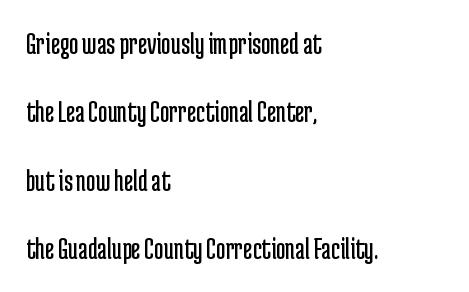
Q: Is the text bold? A: No.
Q: Is the text italic (slanted)? A: No, it is upright.
Q: Is the typeface a serif or a sans-serif typeface? A: Sans-serif.
Q: Is the text underlined? A: No.
Q: How is the paragraph aligned? A: Left-aligned.
Q: Is the spacing between letters normal or unusually wide? A: Normal.
Q: Is the spacing between lines tight, normal or loose? A: Loose.
Q: Width (condensed, normal, or wide)? A: Condensed.
Q: Stroke contrast? A: Low.
Q: x-height? A: Medium.
Q: Monospaced? A: No.
